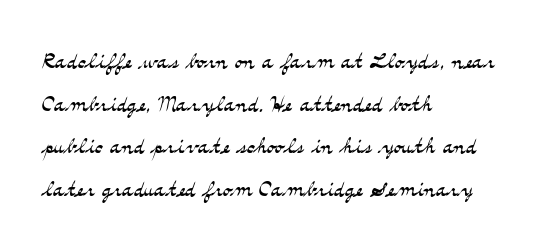
The image shows 30 px light, wide serif type; set left-aligned, normal line spacing (1.42x), normal letter spacing, not underlined; medium stroke contrast and a small x-height.
